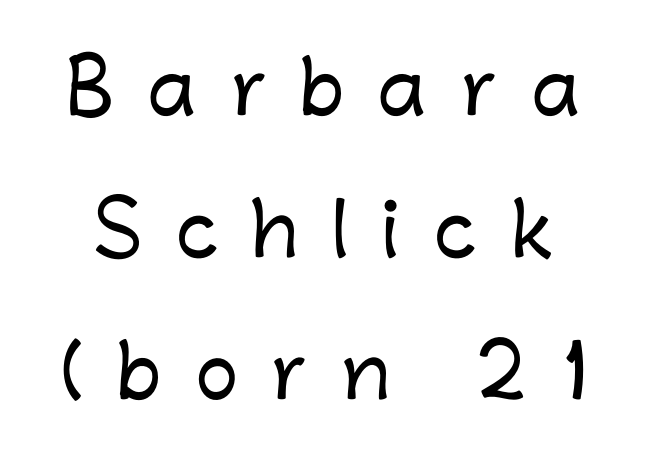
The image shows 71 px sans-serif type, upright; set loose line spacing (2.0x), unusually wide letter spacing (+0.49 em), not underlined; low stroke contrast and a medium x-height.
